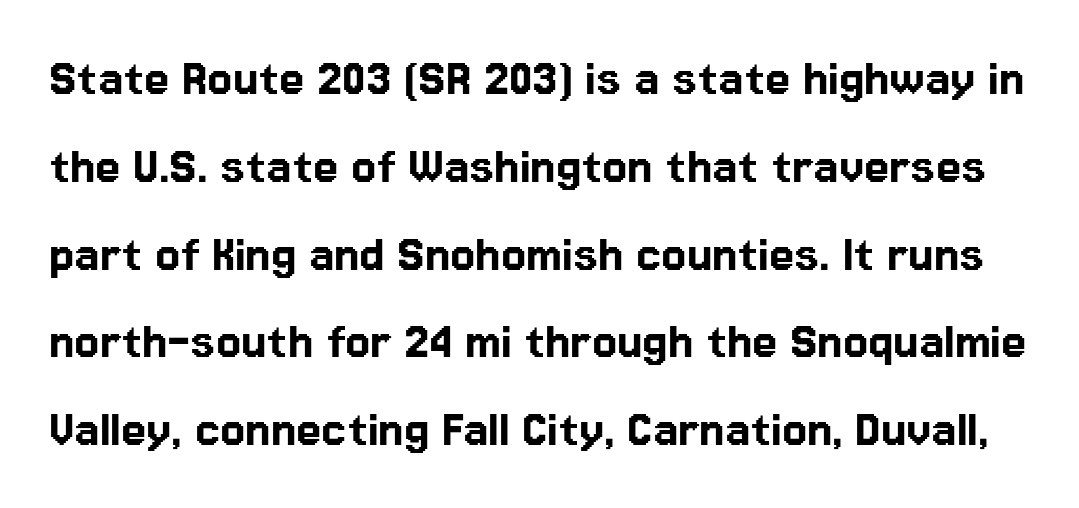
The image shows 57 px sans-serif type, upright; set normal line spacing (1.54x), normal letter spacing, not underlined; low stroke contrast and a medium x-height.
